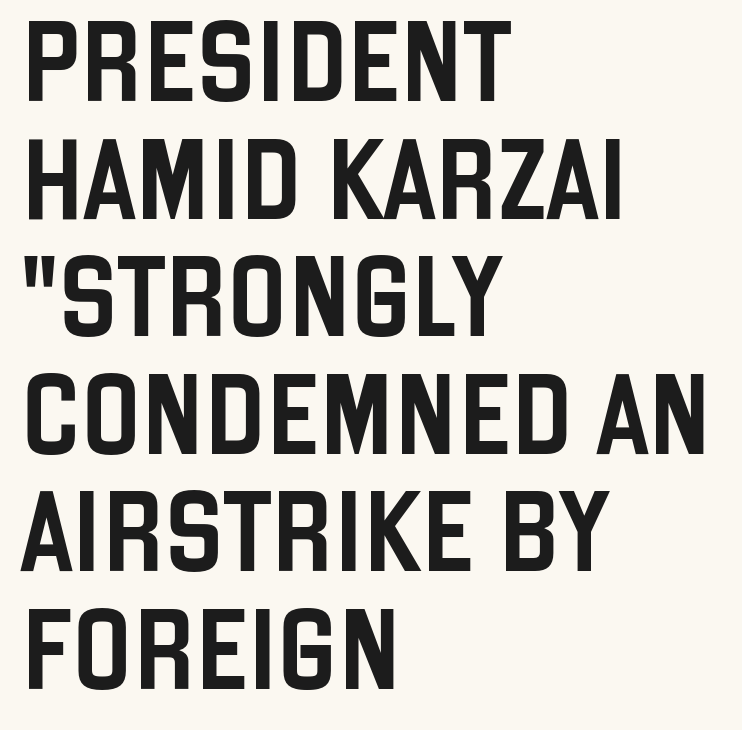
The image shows 80 px condensed sans-serif type, upright; set left-aligned, normal line spacing (1.47x), normal letter spacing, not underlined; low stroke contrast and a large x-height.
